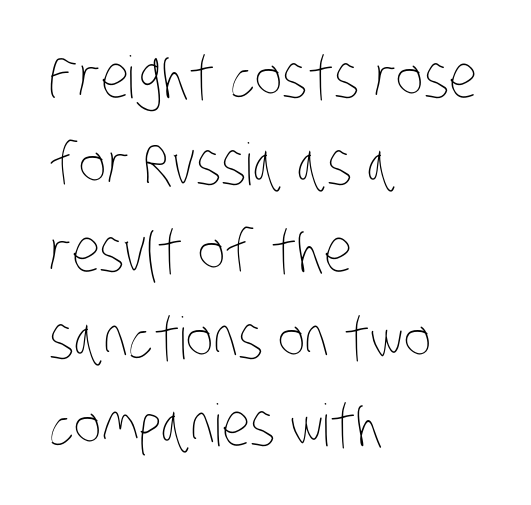
The image shows 58 px thin, condensed type; set left-aligned, normal line spacing (1.5x), normal letter spacing, not underlined; low stroke contrast and a large x-height.
